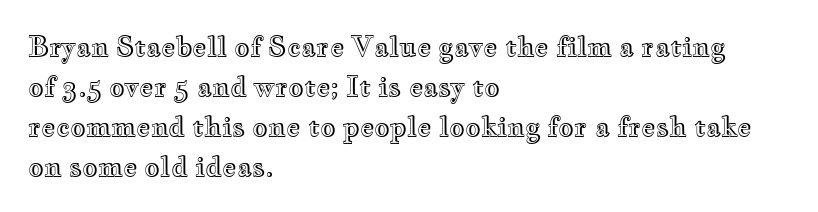
The image shows 27 px text type, upright; set left-aligned, normal line spacing (1.48x), normal letter spacing, not underlined.
